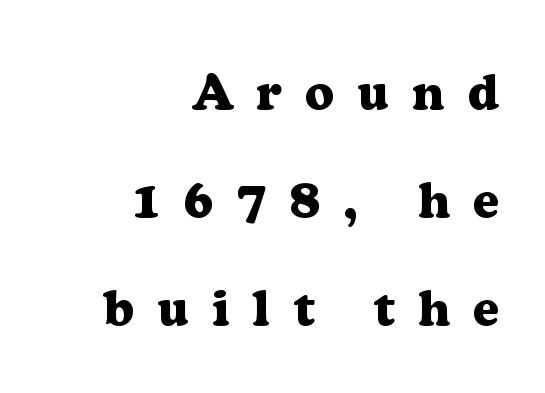
Q: Is the text bold? A: Yes.
Q: Is the text italic (slanted)? A: No, it is upright.
Q: Is the typeface a serif or a sans-serif typeface? A: Serif.
Q: Is the text underlined? A: No.
Q: How is the paragraph aligned? A: Right-aligned.
Q: Is the spacing between letters normal or unusually wide? A: Unusually wide.
Q: Is the spacing between lines tight, normal or loose? A: Loose.
Q: Width (condensed, normal, or wide)? A: Normal.
Q: Stroke contrast? A: Low.
Q: x-height? A: Medium.
Q: Monospaced? A: No.
